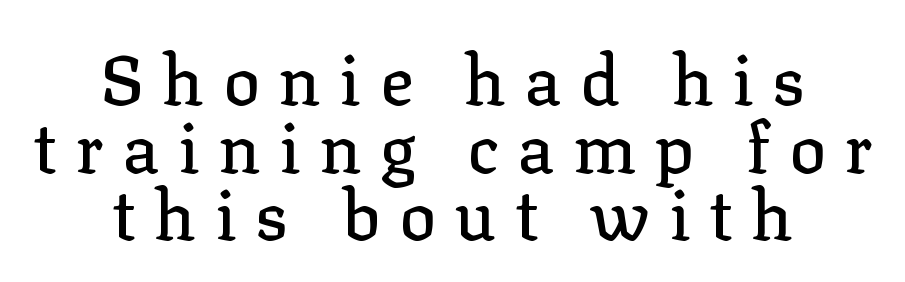
{"serif": "yes", "italic": "no", "width": "normal", "stroke_contrast": "low", "x_height": "medium", "monospaced": "no", "underline": "no", "align": "center", "line_spacing": "tight", "line_spacing_ratio": 0.98, "letter_spacing": "wide", "letter_spacing_em": 0.27, "glyph_px": 69}
